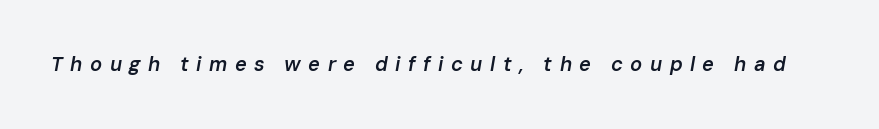
Q: Is the text bold? A: Semi-bold.
Q: Is the text italic (slanted)? A: Yes, it leans right by about 10 degrees.
Q: Is the text underlined? A: No.
Q: Is the spacing between letters normal or unusually wide? A: Unusually wide.
